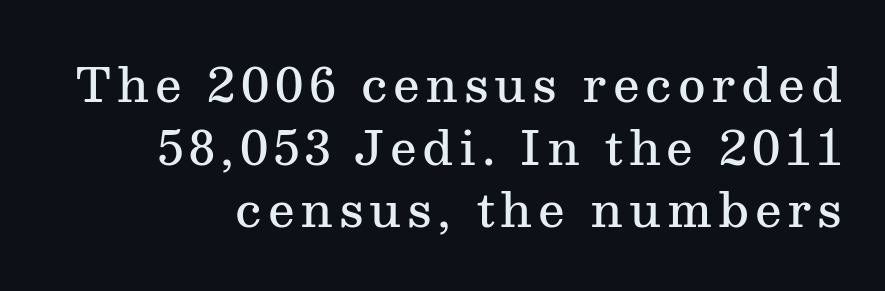
{"serif": "yes", "italic": "no", "bold": "semi", "weight": "semibold", "width": "normal", "stroke_contrast": "medium", "x_height": "medium", "monospaced": "no", "underline": "no", "align": "right", "line_spacing": "normal", "line_spacing_ratio": 1.33, "glyph_px": 47}
